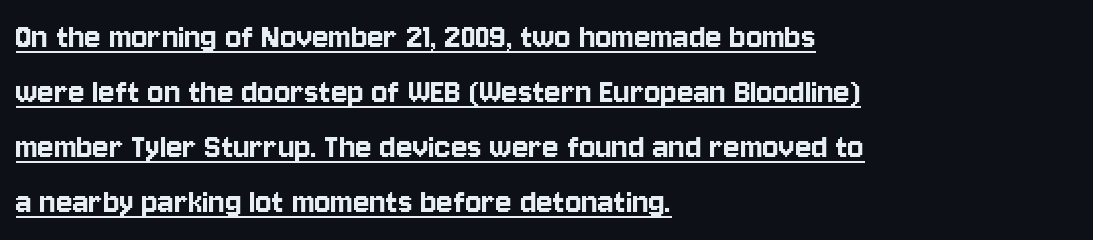
{"serif": "no", "italic": "no", "width": "condensed", "stroke_contrast": "low", "x_height": "large", "monospaced": "no", "underline": "yes", "align": "left", "line_spacing": "normal", "line_spacing_ratio": 1.45, "letter_spacing": "normal", "letter_spacing_em": 0.0, "glyph_px": 38}
